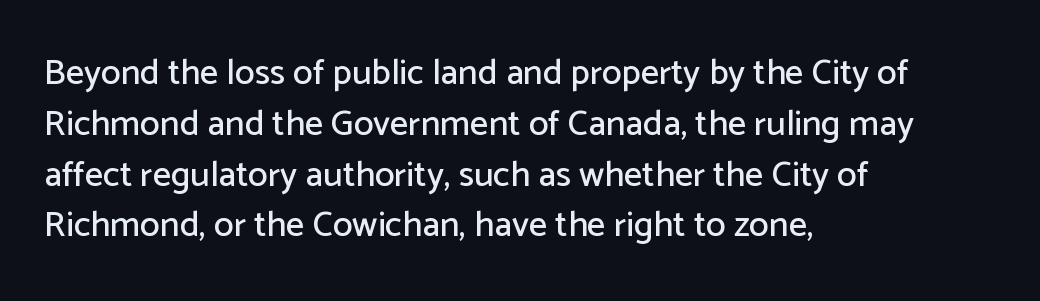
{"serif": "no", "italic": "no", "width": "normal", "stroke_contrast": "low", "x_height": "medium", "monospaced": "no", "underline": "no", "align": "left", "line_spacing": "normal", "line_spacing_ratio": 1.41, "letter_spacing": "normal", "letter_spacing_em": 0.0, "glyph_px": 36}
